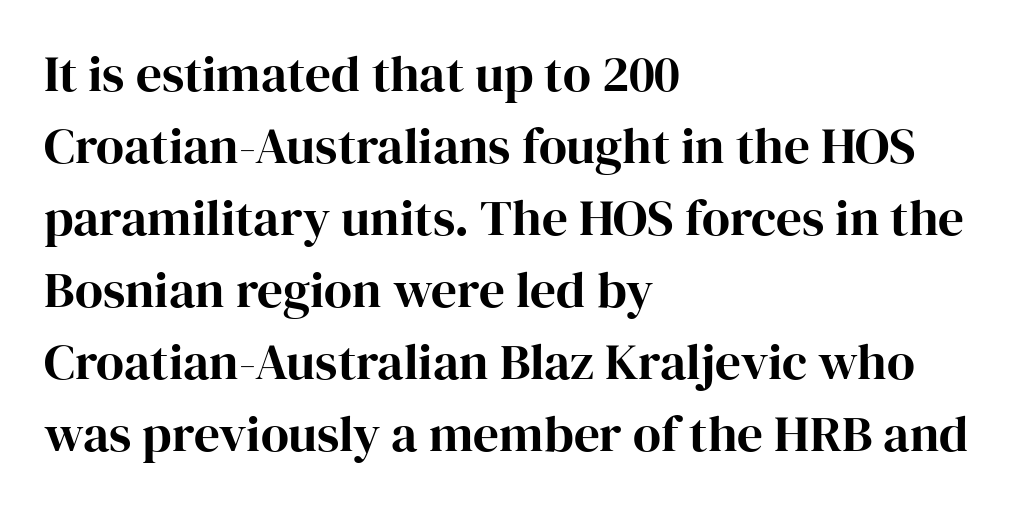
The image shows 51 px serif type, upright; set left-aligned, normal line spacing (1.41x), normal letter spacing, not underlined; high stroke contrast and a medium x-height.
